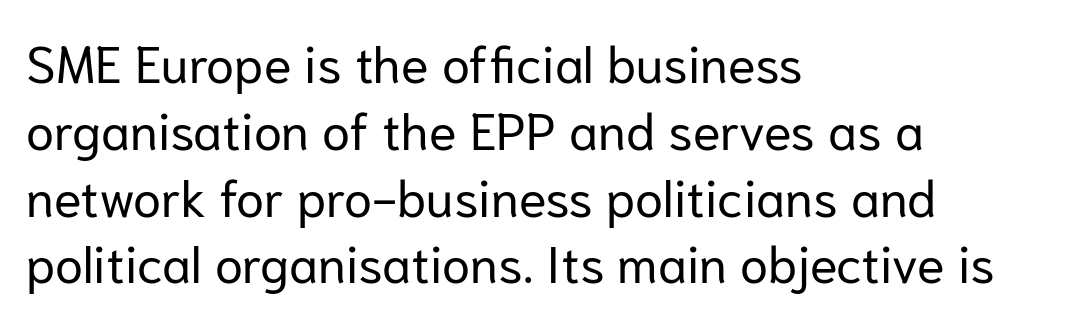
The image shows 51 px regular-weight sans-serif type, upright; set left-aligned, normal line spacing (1.31x), normal letter spacing, not underlined; low stroke contrast and a medium x-height.
